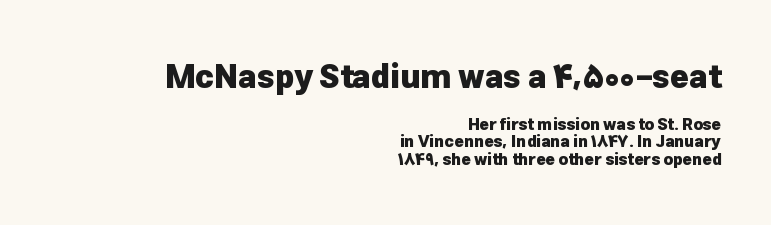
Each letter keeps its own natural width here, so spacing adapts to shape. The typesetter chose a ragged-left arrangement here. A typesetter would label this face a sans. Words appear dense and cohesive because spacing is normal. This sample uses an upright cut, with every glyph sitting square on the baseline. Check the space under the baseline: it is left empty.
